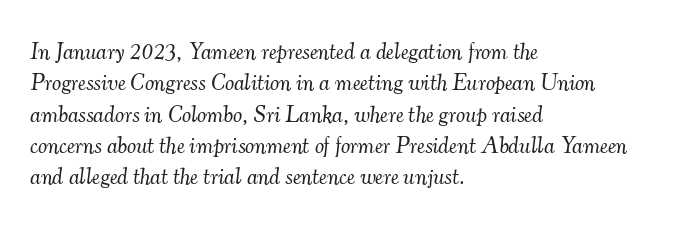
Q: Is the text bold? A: No.
Q: Is the text italic (slanted)? A: Yes, it leans right by about 7 degrees.
Q: Is the text underlined? A: No.
Q: How is the paragraph aligned? A: Left-aligned.
Q: Is the spacing between letters normal or unusually wide? A: Normal.
Q: Is the spacing between lines tight, normal or loose? A: Normal.
